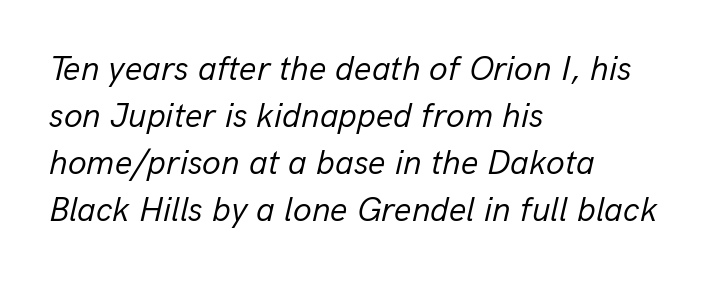
{"italic": "yes", "lean": "right", "slant_degrees": 13, "bold": "no", "weight": "regular", "width": "normal", "stroke_contrast": "low", "x_height": "medium", "monospaced": "no", "underline": "no", "align": "left", "line_spacing": "normal", "line_spacing_ratio": 1.38, "letter_spacing": "normal", "letter_spacing_em": 0.0, "glyph_px": 34}
